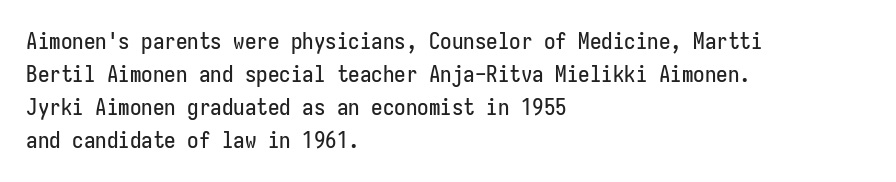
The image shows 23 px text type, upright; set left-aligned, normal line spacing (1.44x), normal letter spacing, not underlined.
